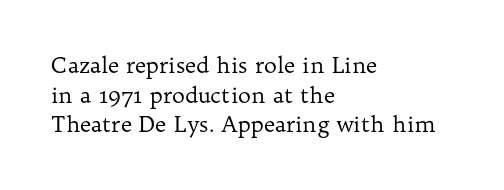
Unmarked baselines from the first word to the last. The designer left line spacing at the default. The rendering anchors every line to the left-hand side. The gaps between neighbouring characters are ordinary and unremarkable. The type sits square on the baseline with zero lean.
